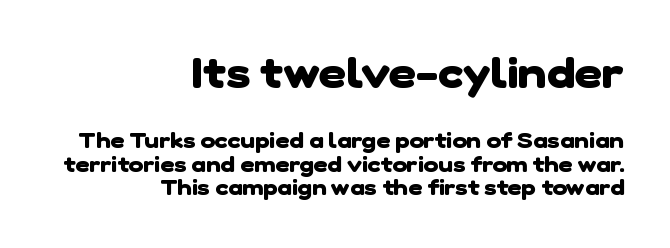
Casual observation: everything's shoved over to the right. Size contrast runs from large at the top to small at the bottom. The letters advance in unequal steps, a hallmark of proportional type. Is this a sans? Yes — the strokes have no serifs.
